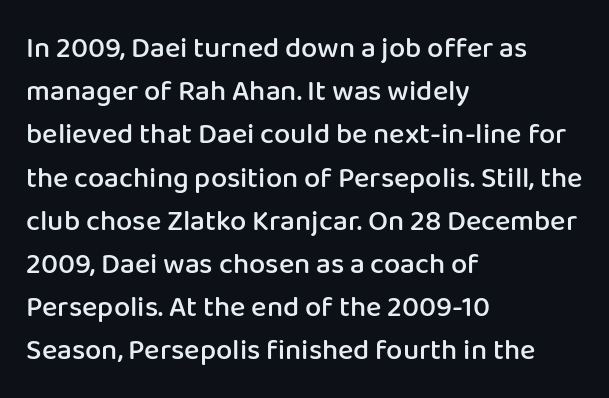
The image shows 29 px semibold sans-serif type, upright; set left-aligned, normal line spacing (1.49x), normal letter spacing, not underlined; low stroke contrast and a medium x-height.
